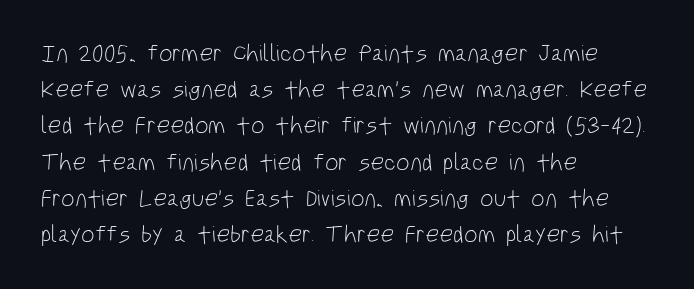
{"italic": "no", "bold": "no", "underline": "no", "align": "left", "line_spacing": "normal", "line_spacing_ratio": 1.51, "letter_spacing": "normal", "letter_spacing_em": 0.0, "glyph_px": 24}
